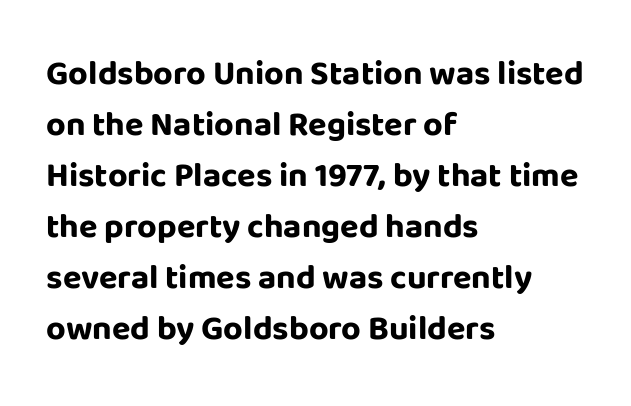
Q: Is the text bold? A: Yes.
Q: Is the text italic (slanted)? A: No, it is upright.
Q: Is the typeface a serif or a sans-serif typeface? A: Sans-serif.
Q: Is the text underlined? A: No.
Q: How is the paragraph aligned? A: Left-aligned.
Q: Is the spacing between letters normal or unusually wide? A: Normal.
Q: Is the spacing between lines tight, normal or loose? A: Normal.
Q: Width (condensed, normal, or wide)? A: Normal.
Q: Stroke contrast? A: Low.
Q: x-height? A: Large.
Q: Monospaced? A: No.
